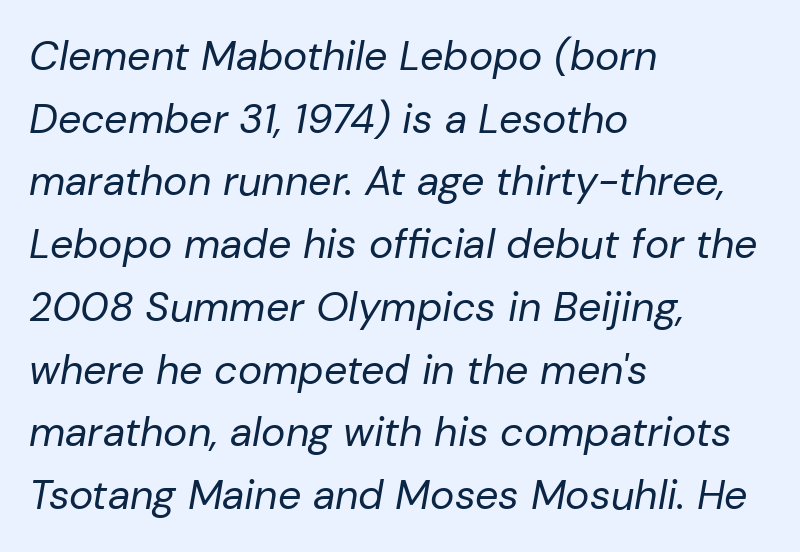
{"italic": "yes", "lean": "right", "slant_degrees": 10, "bold": "no", "weight": "regular", "width": "normal", "stroke_contrast": "low", "x_height": "medium", "monospaced": "no", "underline": "no", "align": "left", "line_spacing": "normal", "line_spacing_ratio": 1.53, "letter_spacing": "normal", "letter_spacing_em": 0.0, "glyph_px": 41}
